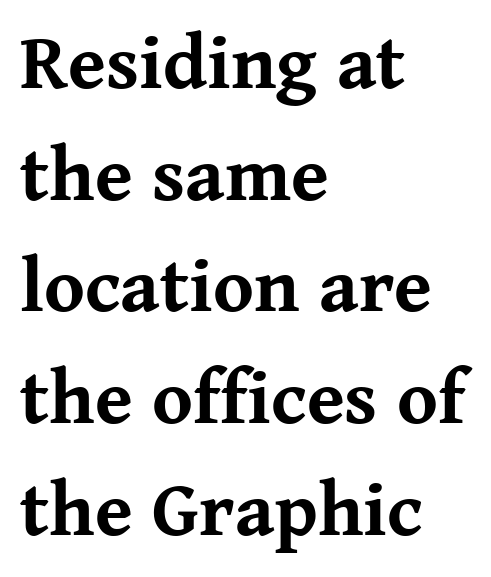
{"serif": "yes", "italic": "no", "bold": "yes", "weight": "bold", "width": "normal", "stroke_contrast": "medium", "x_height": "medium", "monospaced": "no", "underline": "no", "align": "left", "line_spacing": "normal", "line_spacing_ratio": 1.45, "letter_spacing": "normal", "letter_spacing_em": 0.0, "glyph_px": 77}
